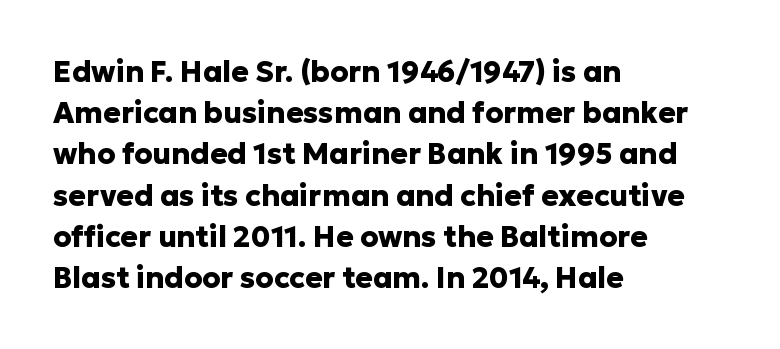
{"serif": "no", "italic": "no", "bold": "yes", "weight": "heavy", "width": "normal", "stroke_contrast": "low", "x_height": "medium", "monospaced": "no", "underline": "no", "align": "left", "line_spacing": "normal", "line_spacing_ratio": 1.42, "letter_spacing": "normal", "letter_spacing_em": 0.0, "glyph_px": 29}
